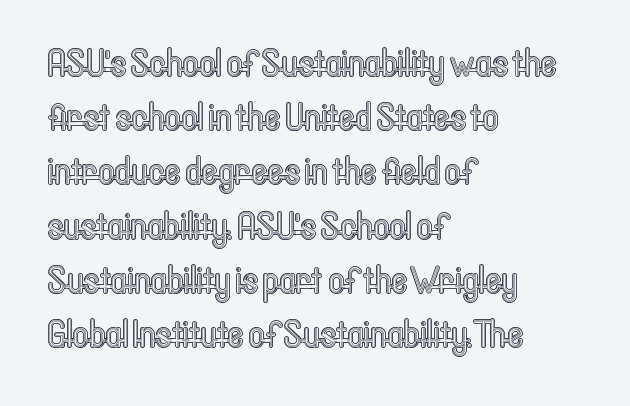
Q: Is the text italic (slanted)? A: No, it is upright.
Q: Is the text underlined? A: No.
Q: How is the paragraph aligned? A: Left-aligned.
Q: Is the spacing between letters normal or unusually wide? A: Normal.
Q: Is the spacing between lines tight, normal or loose? A: Normal.
Q: Width (condensed, normal, or wide)? A: Condensed.
Q: x-height? A: Medium.
Q: Monospaced? A: No.
